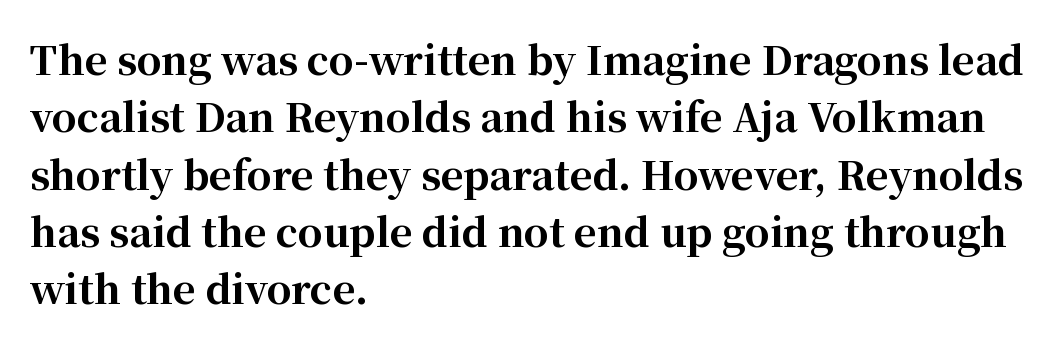
{"serif": "yes", "italic": "no", "bold": "yes", "weight": "bold", "width": "normal", "stroke_contrast": "high", "x_height": "medium", "monospaced": "no", "underline": "no", "align": "left", "line_spacing": "normal", "line_spacing_ratio": 1.47, "letter_spacing": "normal", "letter_spacing_em": 0.0, "glyph_px": 39}
